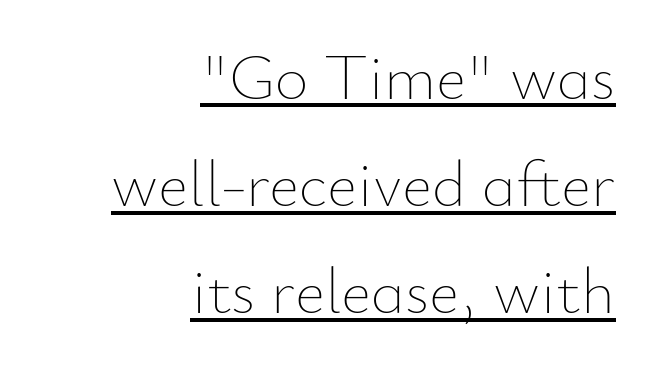
Beneath each row of characters lies a ruled line. This is roman type, the default non-slanted kind. A typesetter would call this zero additional tracking. These lines are rendered in a variable-pitch font. Regarding leading, the lines here are spaced in the standard way.
